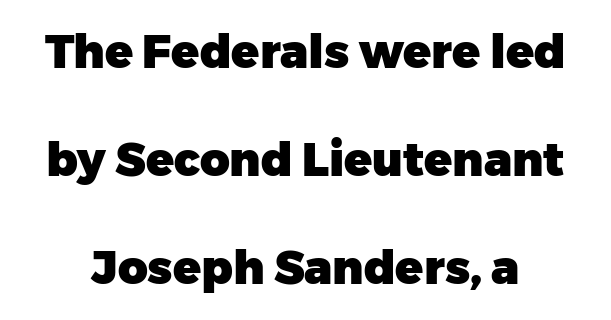
How heavy is the stroke? Heavy — this is a bold. The lettering holds an erect, upright posture throughout. Honestly, the rows look like they've been pulled way apart. Do the characters align in a grid? No, the font is proportional. Serif or sans? Sans — the stroke terminals are bare. The strip under each line holds only bare page.
